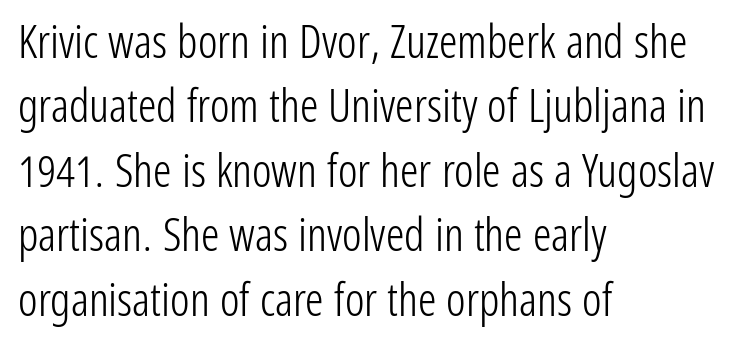
The image shows 46 px light, condensed sans-serif type, upright; set left-aligned, normal line spacing (1.4x), normal letter spacing, not underlined; low stroke contrast and a medium x-height.
